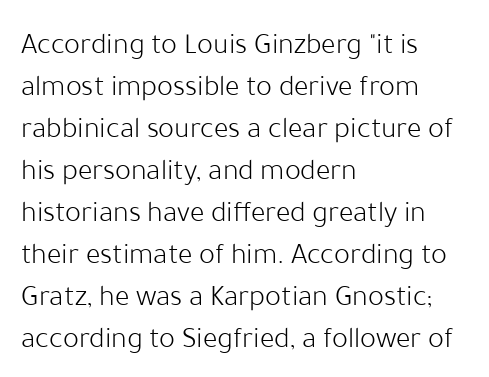
{"serif": "no", "italic": "no", "bold": "no", "weight": "light", "width": "normal", "stroke_contrast": "low", "x_height": "medium", "monospaced": "no", "underline": "no", "align": "left", "line_spacing": "normal", "line_spacing_ratio": 1.4, "letter_spacing": "normal", "letter_spacing_em": 0.0, "glyph_px": 30}
